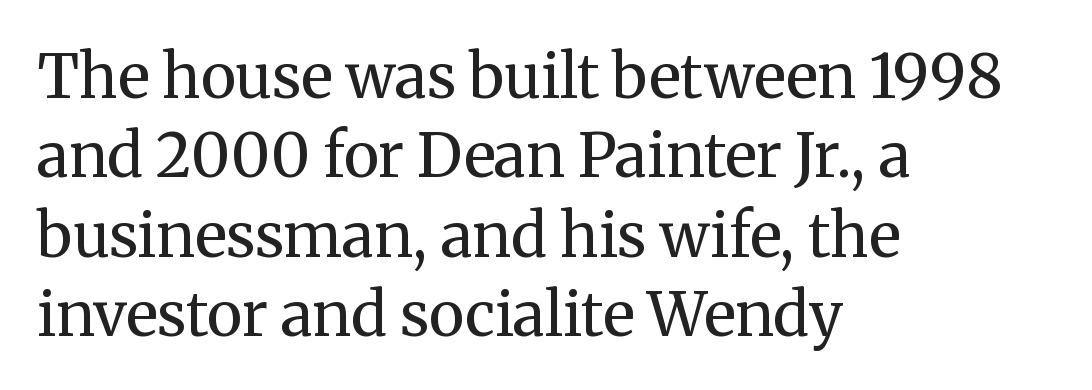
Q: Is the text bold? A: No.
Q: Is the text italic (slanted)? A: No, it is upright.
Q: Is the typeface a serif or a sans-serif typeface? A: Serif.
Q: Is the text underlined? A: No.
Q: How is the paragraph aligned? A: Left-aligned.
Q: Is the spacing between letters normal or unusually wide? A: Normal.
Q: Is the spacing between lines tight, normal or loose? A: Normal.
Q: Width (condensed, normal, or wide)? A: Normal.
Q: Stroke contrast? A: Medium.
Q: x-height? A: Medium.
Q: Monospaced? A: No.
